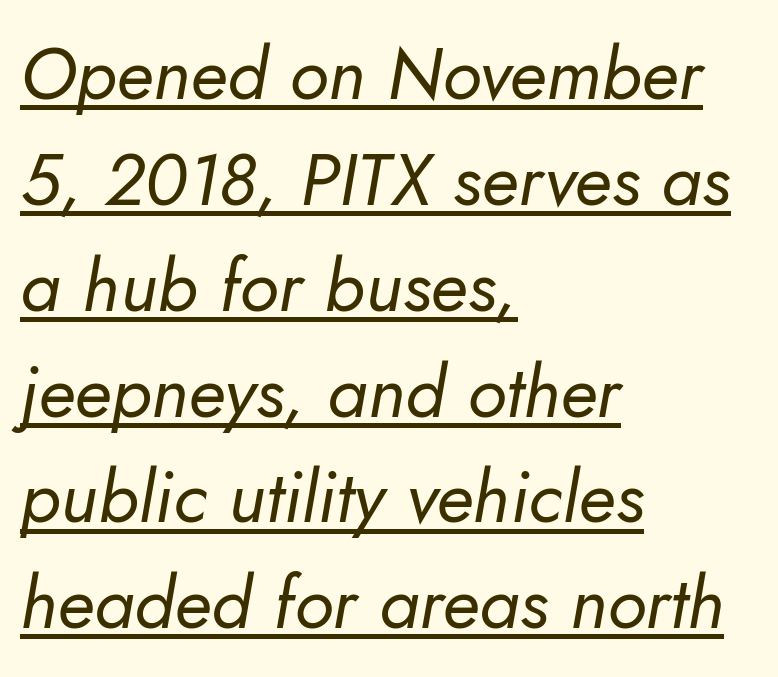
The image shows 73 px regular-weight type, italic (leaning right); set left-aligned, normal line spacing (1.45x), normal letter spacing, underlined; low stroke contrast and a small x-height.
